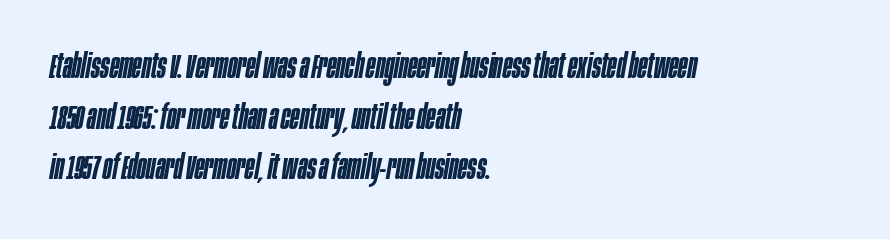
As a designer I'd log this as weight 600, semibold. Spacing verdict: proportional, widths tailored to each character. Tracking here is standard; glyphs follow each other at the usual distance. Descender tails drop into unmarked territory.
